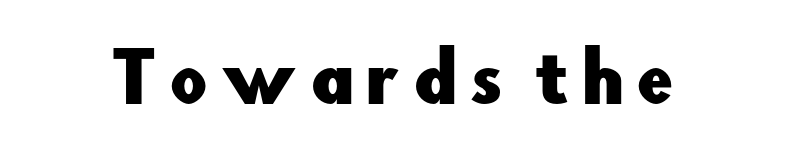
Q: Is the text italic (slanted)? A: No, it is upright.
Q: Is the typeface a serif or a sans-serif typeface? A: Sans-serif.
Q: Is the text underlined? A: No.
Q: Width (condensed, normal, or wide)? A: Normal.
Q: Stroke contrast? A: Low.
Q: x-height? A: Small.
Q: Monospaced? A: No.
